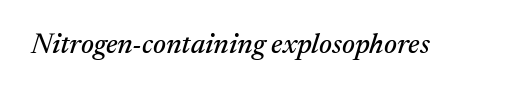
The image shows 29 px serif type, italic (leaning right); set normal letter spacing, not underlined; medium stroke contrast and a medium x-height.
